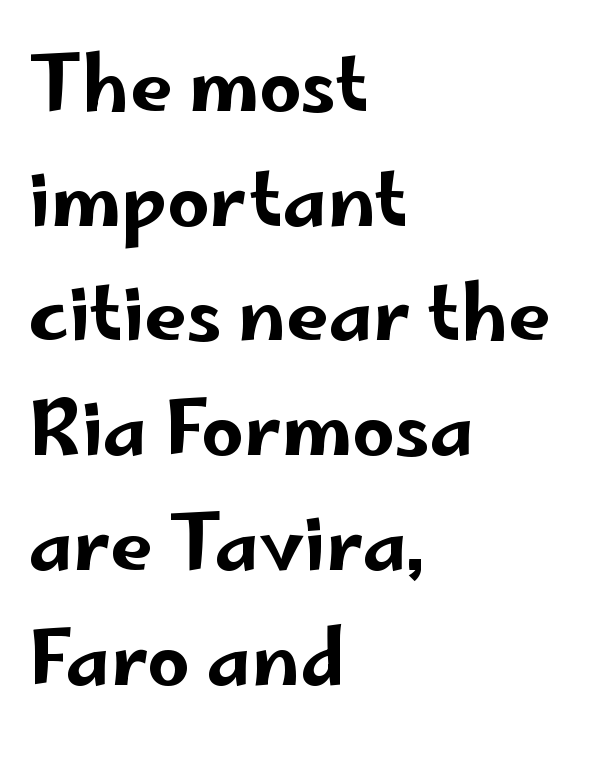
{"serif": "no", "italic": "no", "width": "wide", "stroke_contrast": "low", "x_height": "small", "monospaced": "no", "underline": "no", "align": "left", "line_spacing": "normal", "line_spacing_ratio": 1.53, "letter_spacing": "normal", "letter_spacing_em": 0.0, "glyph_px": 75}
